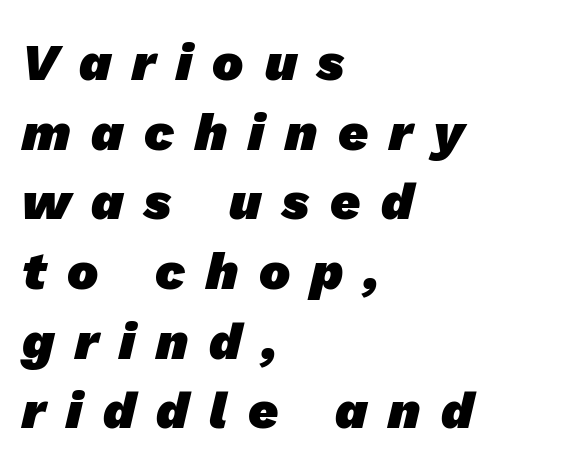
The image shows 52 px heavy sans-serif type; set left-aligned, normal line spacing (1.34x), unusually wide letter spacing (+0.4 em), not underlined; low stroke contrast and a medium x-height.
